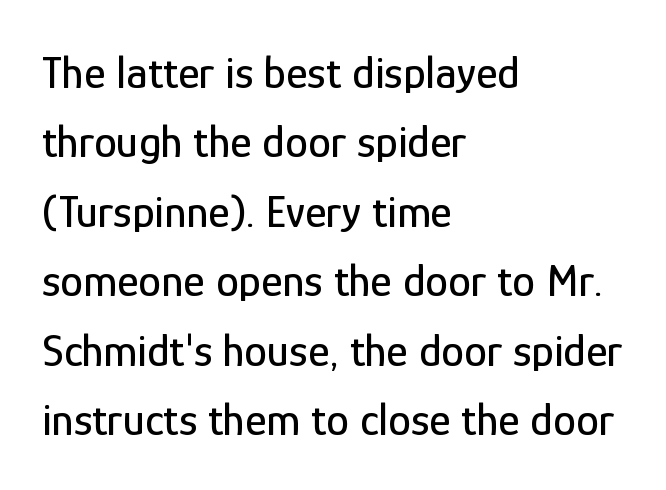
Characters follow at the spacing the type designer built in. Lines of text with bare space underneath. The line-height multiplier appears to be the usual default. Notice how the stems are strictly vertical — no italics here. Looks like regular typesetting: each glyph gets only the width it needs. The rendering shows plain stroke endings on the letterforms — a sans-serif design.
